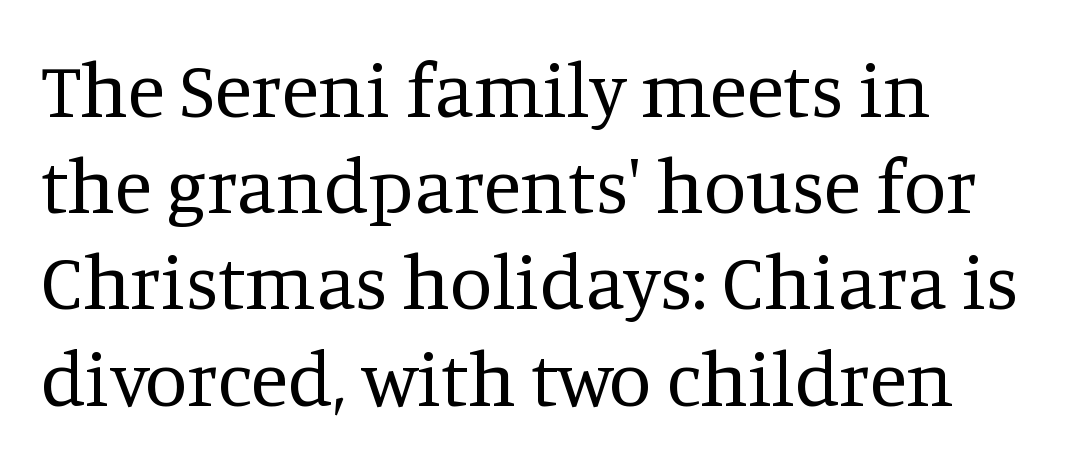
Short note: letters normally spaced. The line-height multiplier appears to be the usual default. Here the designer chose a conventional face with non-uniform glyph widths. The zone under the glyphs is completely vacant.
